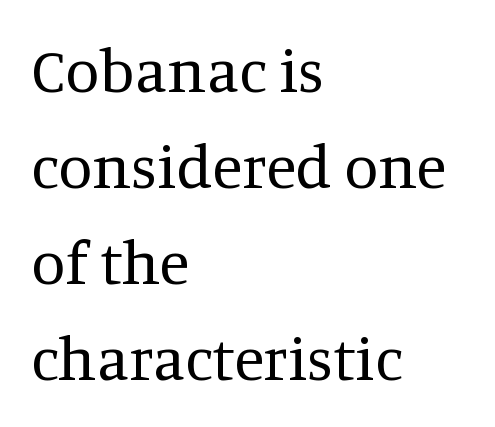
The letters sit at their default tracking, neither squeezed nor spread. No italicization has been applied; the sample stays upright. Left-aligned paragraph, ragged on the right. In terms of leading, this rendering sits right in the middle.
